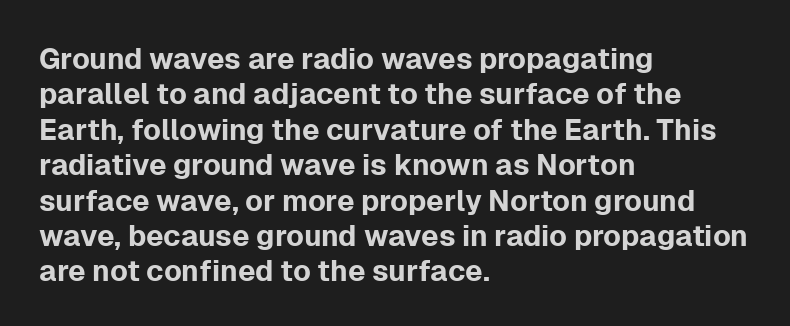
The image shows 29 px sans-serif type, upright; set left-aligned, line spacing 1.22x, normal letter spacing, not underlined; low stroke contrast and a medium x-height.
